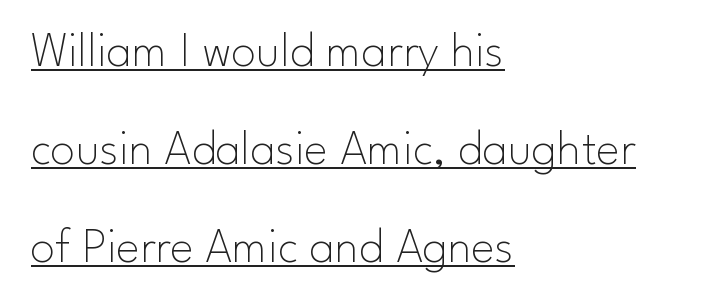
Q: Is the text bold? A: No.
Q: Is the text italic (slanted)? A: No, it is upright.
Q: Is the typeface a serif or a sans-serif typeface? A: Sans-serif.
Q: Is the text underlined? A: Yes.
Q: How is the paragraph aligned? A: Left-aligned.
Q: Is the spacing between letters normal or unusually wide? A: Normal.
Q: Is the spacing between lines tight, normal or loose? A: Loose.
Q: Width (condensed, normal, or wide)? A: Normal.
Q: Stroke contrast? A: Low.
Q: x-height? A: Small.
Q: Monospaced? A: No.
